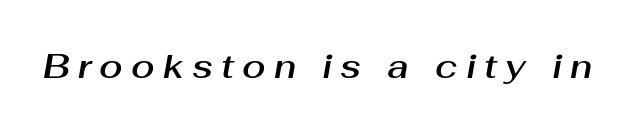
Clear beneath every line of the passage. The letters are slanted; this is an italic face. There is plenty of visible air inserted between adjacent glyphs. The rendering uses natural spacing where letterforms have individual widths.
